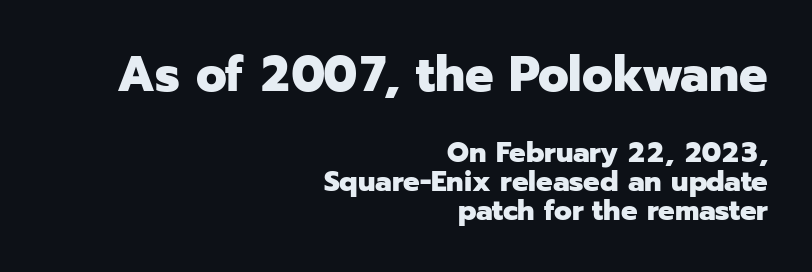
{"serif": "no", "italic": "no", "bold": "yes", "weight": "heavy", "width": "normal", "stroke_contrast": "low", "x_height": "medium", "monospaced": "no", "underline": "no", "align": "right", "line_spacing": "tight", "line_spacing_ratio": 1.0, "letter_spacing": "normal", "letter_spacing_em": 0.0, "larger_block": "first", "size_ratio": 1.72, "glyph_px": 50}
